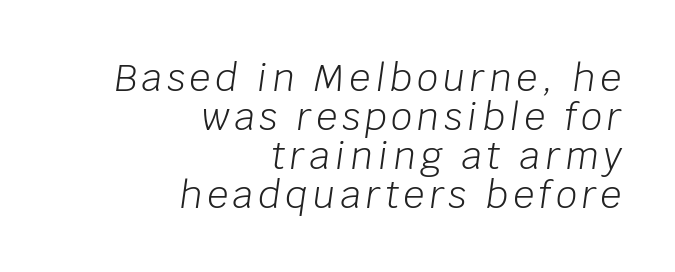
The image shows 37 px light type, italic (leaning right); set right-aligned, tight line spacing (1.05x), not underlined; low stroke contrast and a large x-height.
